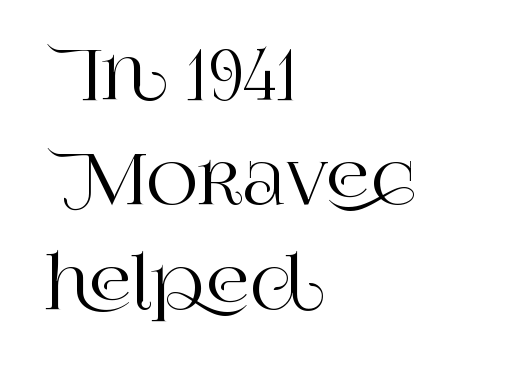
The image shows 70 px serif type, upright; set left-aligned, normal line spacing (1.49x), normal letter spacing, not underlined; high stroke contrast and a large x-height.
